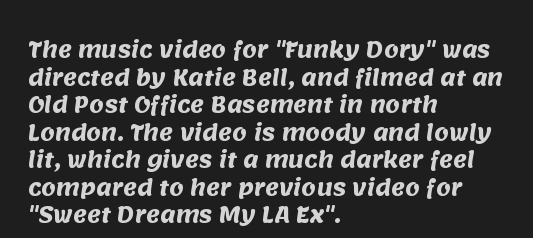
The image shows 21 px bold type; set left-aligned, normal line spacing (1.31x), normal letter spacing, not underlined.
